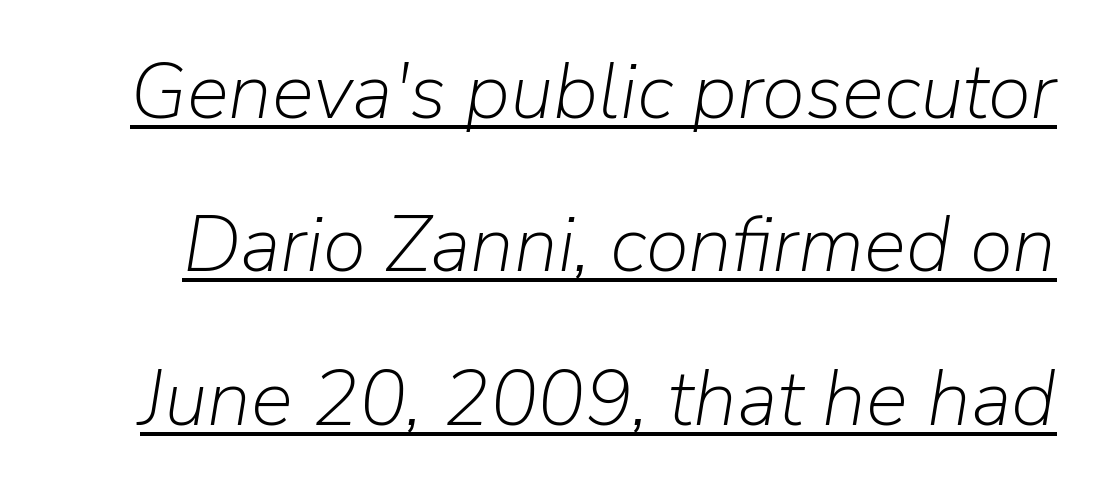
The image shows 79 px light type, italic (leaning right); set loose line spacing (1.94x), normal letter spacing, underlined; low stroke contrast and a medium x-height.
